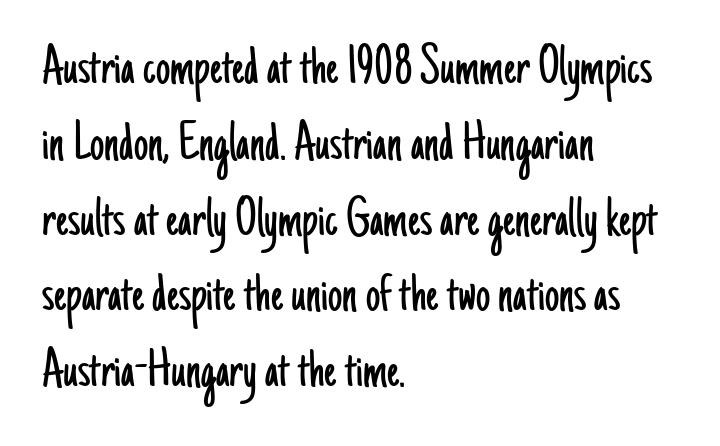
The image shows 57 px light, condensed sans-serif type, upright; set left-aligned, normal line spacing (1.33x), normal letter spacing, not underlined; low stroke contrast and a small x-height.
